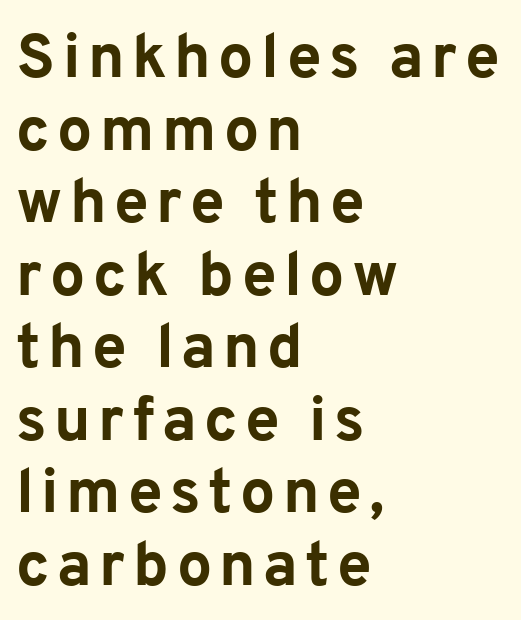
The image shows 62 px bold sans-serif type, upright; set left-aligned, line spacing 1.17x, not underlined; low stroke contrast and a medium x-height.
